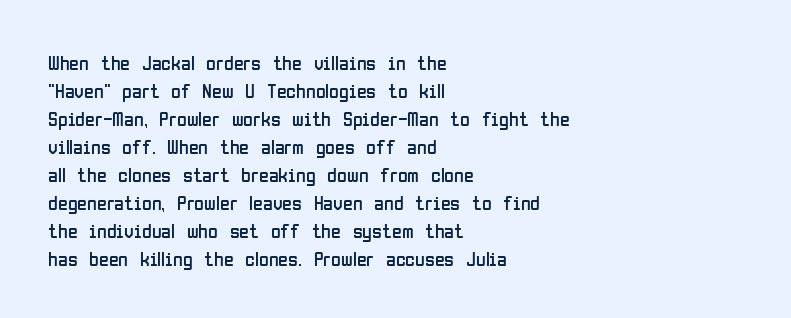
The image shows 20 px text type, upright; set left-aligned, normal line spacing (1.4x), normal letter spacing, not underlined.
